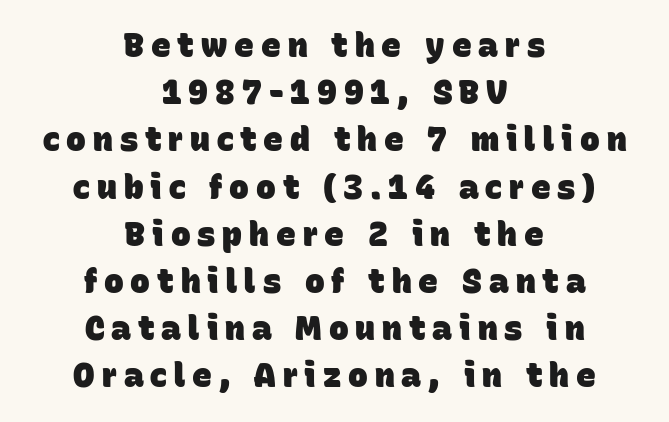
The typesetting leans heavy: a genuine bold. The rendering inserts visible extra space after every character. Glance below the letters and you will spot only blank space. You could not count columns in this text — the font is proportionally spaced. Quick note: interline space is typical.
